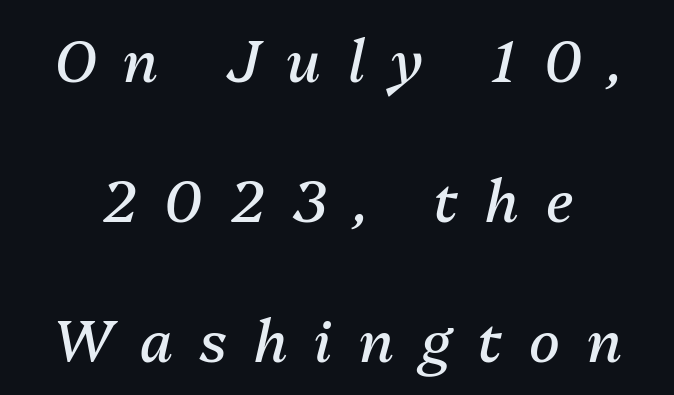
{"italic": "yes", "lean": "right", "slant_degrees": 13, "bold": "no", "weight": "regular", "width": "normal", "stroke_contrast": "medium", "x_height": "medium", "monospaced": "no", "underline": "no", "line_spacing": "loose", "line_spacing_ratio": 2.46, "letter_spacing": "wide", "letter_spacing_em": 0.48, "glyph_px": 57}
